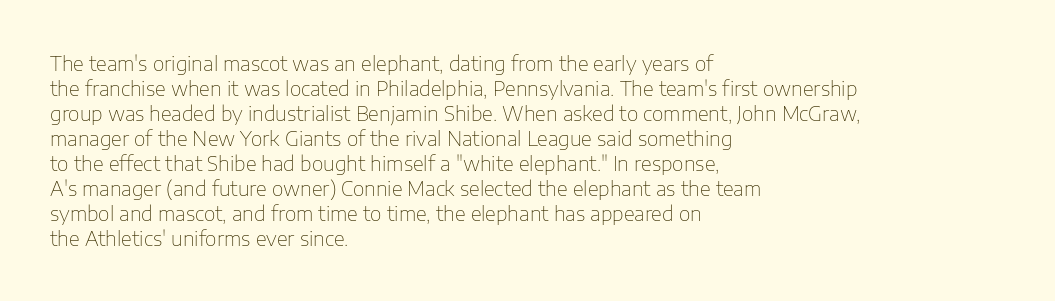
Underline: absent. These glyphs show unthickened strokes, regular width or finer. The leading is moderate, giving the passage an even texture. Upright lettering throughout.
